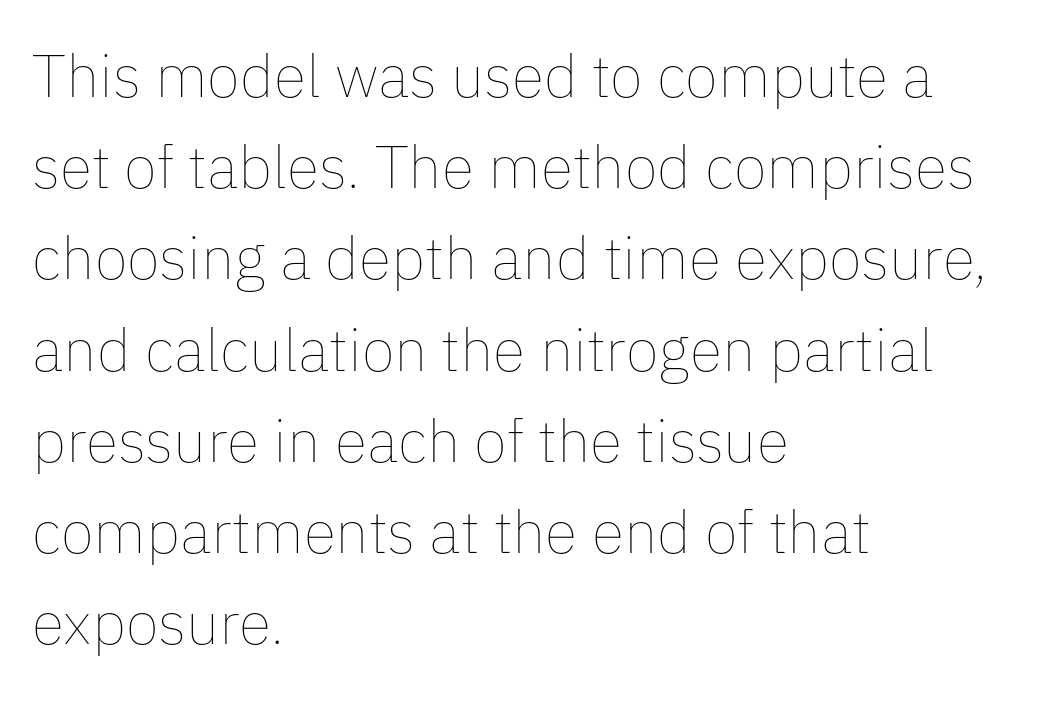
The tracking reads as untouched default to a designer's eye. Does the copy run flush right? No — it runs flush left. Letters rest on an invisible, unmarked baseline. Ascenders rise straight up at ninety degrees. Vertical spacing — default.
